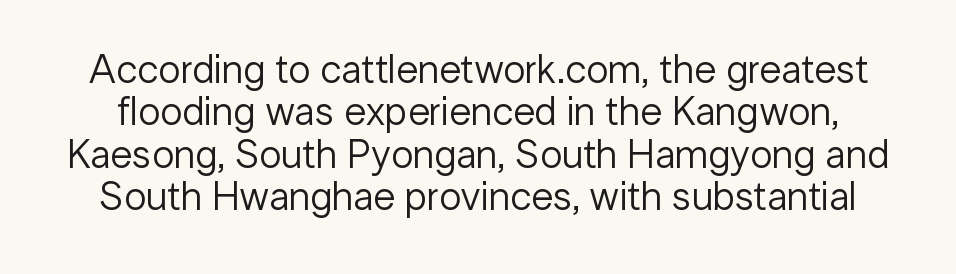
The image shows 40 px regular-weight sans-serif type, upright; set tight line spacing (1.06x), normal letter spacing, not underlined; low stroke contrast and a medium x-height.
